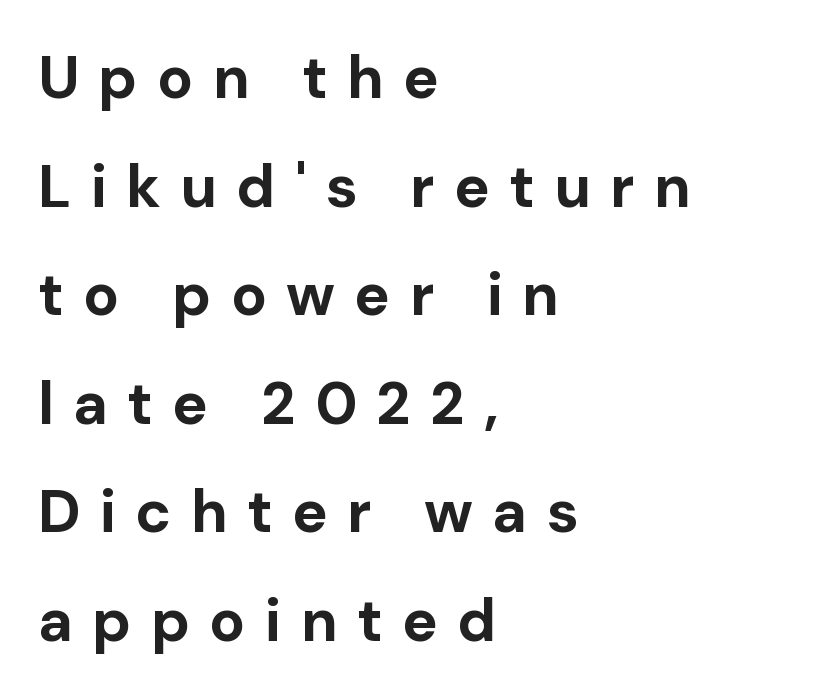
{"serif": "no", "italic": "no", "bold": "yes", "weight": "bold", "width": "normal", "stroke_contrast": "low", "x_height": "medium", "monospaced": "no", "underline": "no", "align": "left", "line_spacing_ratio": 1.81, "letter_spacing": "wide", "letter_spacing_em": 0.32, "glyph_px": 60}
